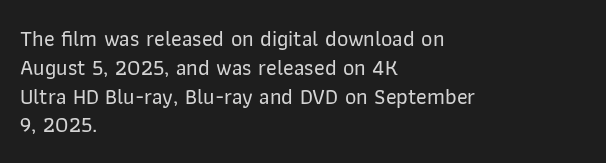
Descender tails drop into unmarked territory. Horizontal alignment here is leftward, the default for most running prose. Does extra space separate the letters? No, they use regular spacing. Upright lettering throughout. Evenly set lines give the paragraph a standard silhouette.
